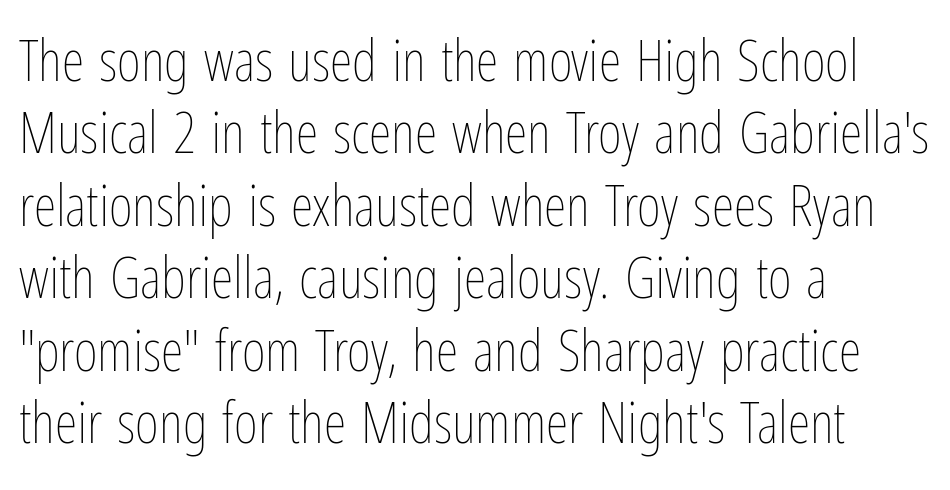
Plain, unruled lines of type. Character widths vary here, with narrow letters taking less room than wide ones. Compared with a centered layout, this one pins lines to the left instead. Observe the ordinary spacing: letters are neighbours, not strangers. Weight class: somewhere from thin through regular. Regular leading.
